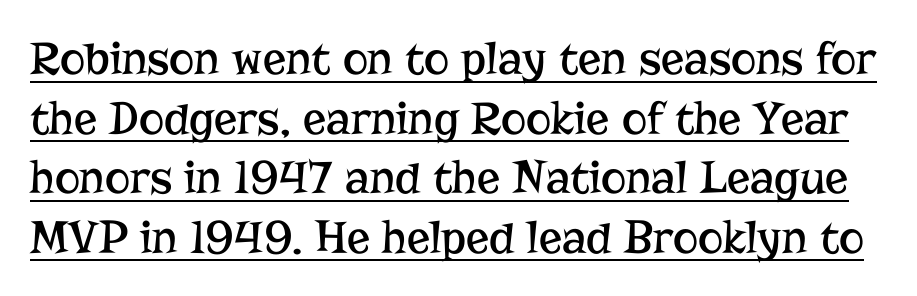
The rendering uses the underline text-decoration. Inter-character spacing is left at the font's built-in metrics. These lines are rendered in a variable-pitch font. Little horizontal feet cap the strokes, marking this as serif type.
